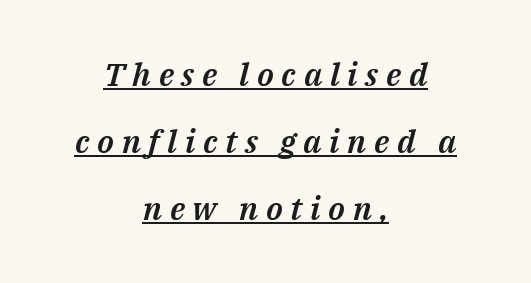
The image shows 32 px text type, italic (leaning right); set centered, loose line spacing (2.1x), unusually wide letter spacing (+0.24 em), underlined; medium stroke contrast and a medium x-height.
